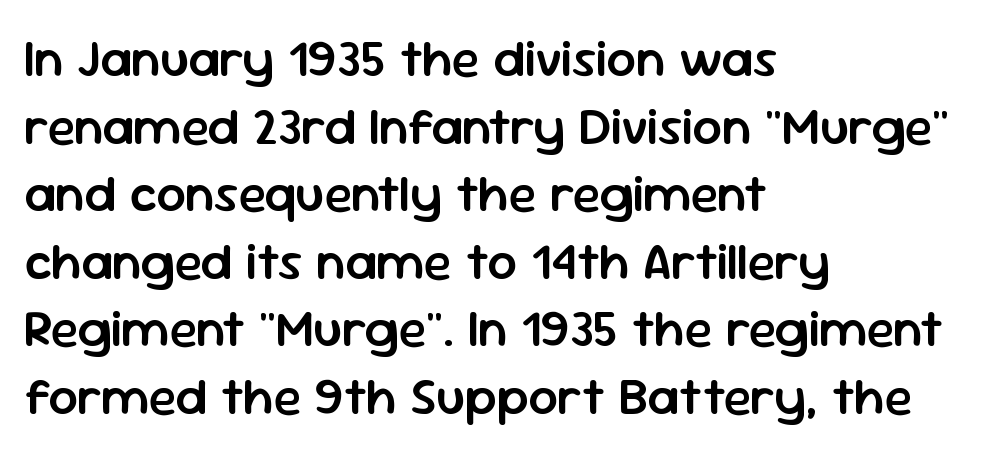
The image shows 52 px semibold sans-serif type, upright; set left-aligned, normal line spacing (1.3x), normal letter spacing, not underlined; low stroke contrast and a medium x-height.
